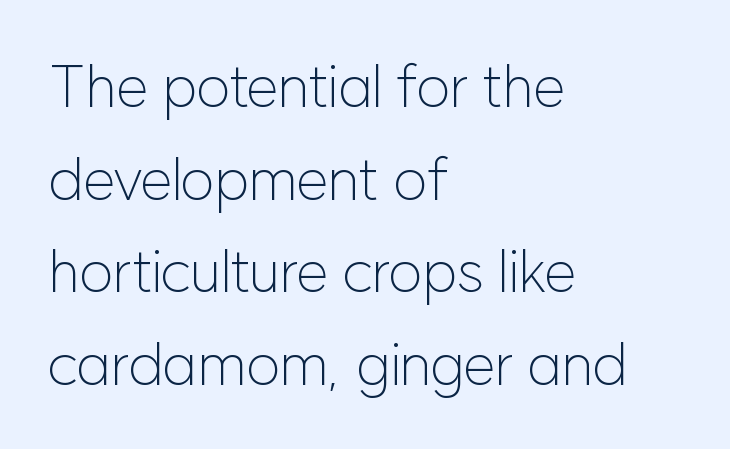
This rendering leaves character spacing at its baseline value. Honestly, there is no underline to notice here at all. Bold? No — there's no thickening of the strokes. Look at the bottom of the vertical strokes: they stop flat, with no serifs.
